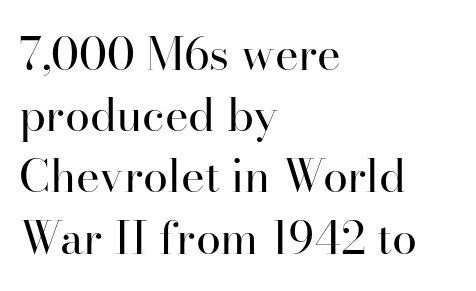
{"serif": "yes", "italic": "no", "bold": "no", "weight": "regular", "width": "normal", "stroke_contrast": "high", "x_height": "small", "monospaced": "no", "underline": "no", "align": "left", "line_spacing": "normal", "line_spacing_ratio": 1.36, "letter_spacing": "normal", "letter_spacing_em": 0.0, "glyph_px": 45}
